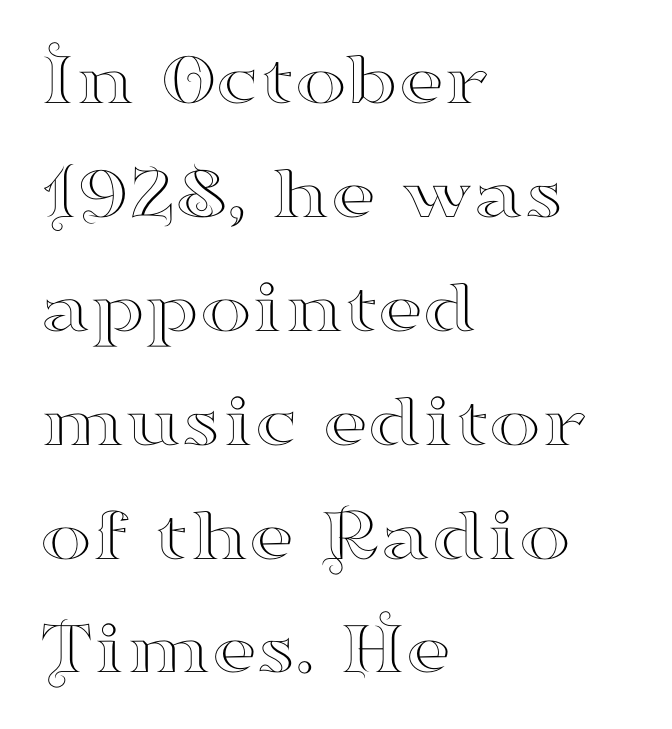
The letters stand upright; this is a roman face. A student would call this left alignment; a typographer would say flush left, rag right. Classification — serif. The passage shown is typed in a proportional face where columns would drift.
